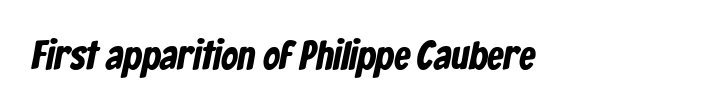
Q: Is the text bold? A: Yes.
Q: Is the typeface a serif or a sans-serif typeface? A: Sans-serif.
Q: Is the text underlined? A: No.
Q: Is the spacing between letters normal or unusually wide? A: Normal.
Q: Width (condensed, normal, or wide)? A: Condensed.
Q: Stroke contrast? A: Low.
Q: x-height? A: Medium.
Q: Monospaced? A: No.
